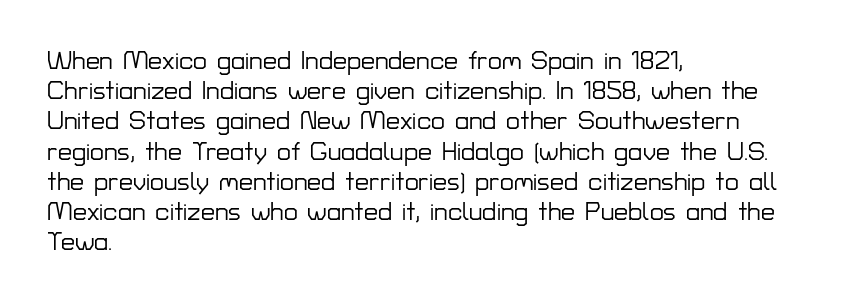
The image shows 25 px text type, upright; set left-aligned, line spacing 1.21x, normal letter spacing, not underlined.
